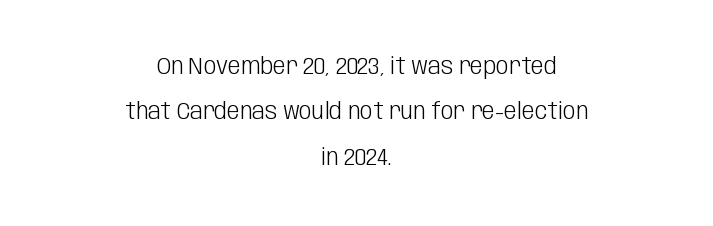
Q: Is the text bold? A: No.
Q: Is the text italic (slanted)? A: No, it is upright.
Q: Is the text underlined? A: No.
Q: How is the paragraph aligned? A: Centered.
Q: Is the spacing between letters normal or unusually wide? A: Normal.
Q: Is the spacing between lines tight, normal or loose? A: Loose.
